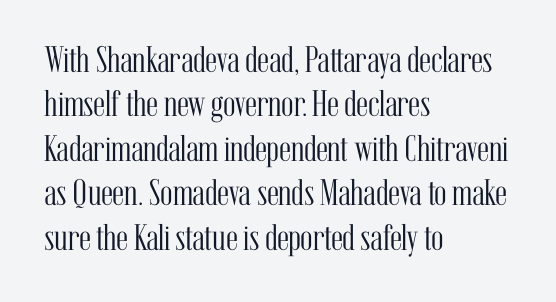
{"serif": "yes", "italic": "no", "bold": "no", "weight": "light", "width": "condensed", "stroke_contrast": "medium", "x_height": "medium", "monospaced": "no", "underline": "no", "align": "left", "line_spacing_ratio": 1.2, "letter_spacing": "normal", "letter_spacing_em": 0.0, "glyph_px": 37}
